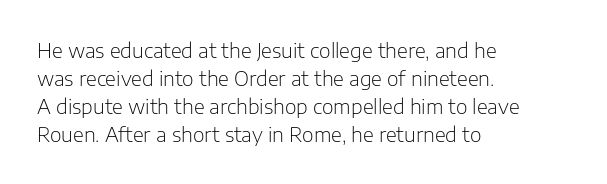
{"italic": "no", "bold": "no", "underline": "no", "align": "left", "line_spacing": "normal", "line_spacing_ratio": 1.4, "letter_spacing": "normal", "letter_spacing_em": 0.0, "glyph_px": 20}
